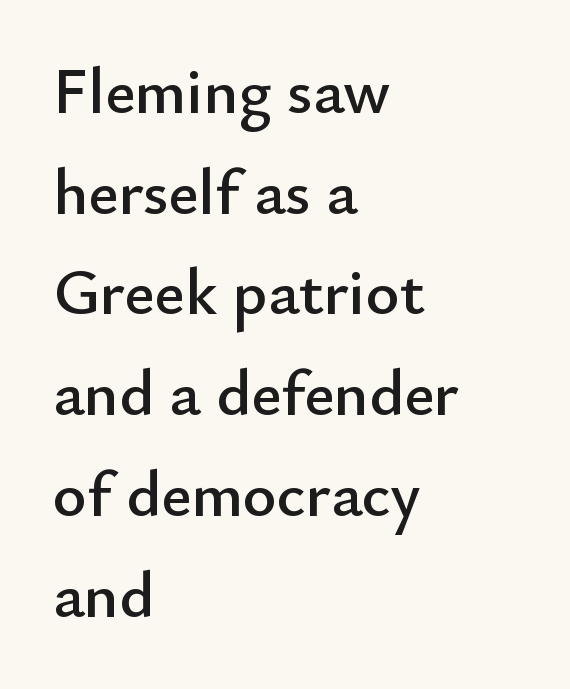
{"serif": "no", "italic": "no", "width": "normal", "stroke_contrast": "low", "x_height": "small", "monospaced": "no", "underline": "no", "align": "left", "line_spacing": "normal", "line_spacing_ratio": 1.55, "letter_spacing": "normal", "letter_spacing_em": 0.0, "glyph_px": 65}
